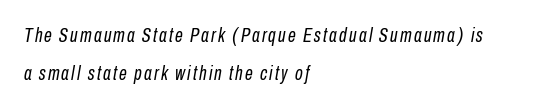
The image shows 20 px text type, italic (leaning right); set left-aligned, line spacing 1.88x, not underlined.
